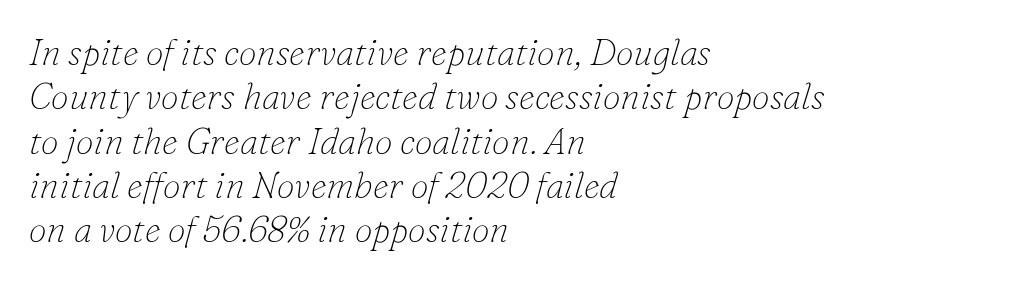
Examine the stroke ends and you'll spot serifs. The gap between lines stays unmarked. Caption: face not bold, strokes unweighted. Slanted lettering throughout.
